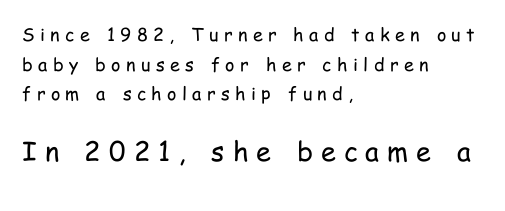
The image shows 27 px text type, upright; set left-aligned, normal line spacing (1.65x), unusually wide letter spacing (+0.3 em), not underlined; the second (bottom) block is 1.5x larger.
